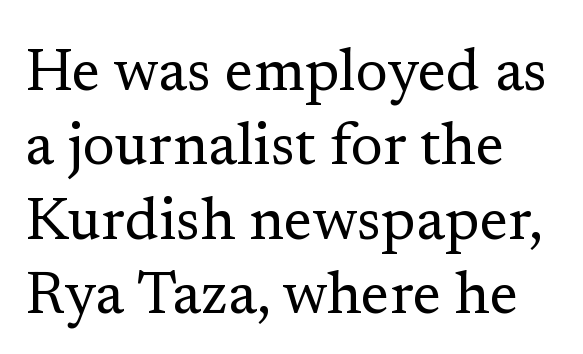
The image shows 59 px regular-weight serif type, upright; set left-aligned, normal line spacing (1.26x), normal letter spacing, not underlined; low stroke contrast and a medium x-height.
